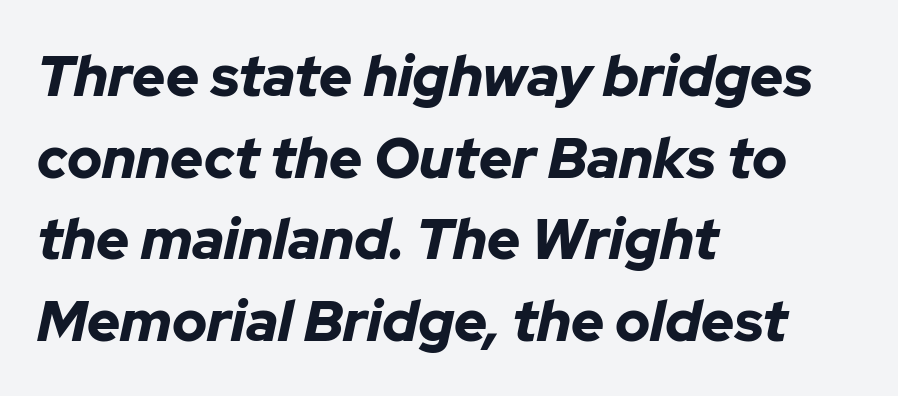
{"italic": "yes", "lean": "right", "slant_degrees": 12, "bold": "yes", "weight": "bold", "width": "normal", "stroke_contrast": "low", "x_height": "medium", "monospaced": "no", "underline": "no", "align": "left", "line_spacing": "normal", "line_spacing_ratio": 1.43, "letter_spacing": "normal", "letter_spacing_em": 0.0, "glyph_px": 57}
